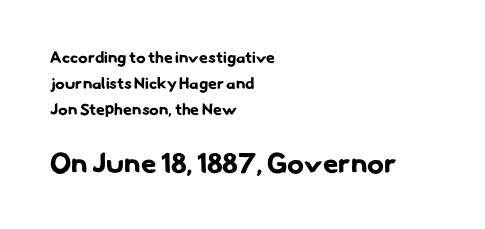
The image shows 28 px bold sans-serif type; set left-aligned, normal line spacing (1.61x), normal letter spacing, not underlined; the second (bottom) block is 1.75x larger; low stroke contrast and a small x-height.
